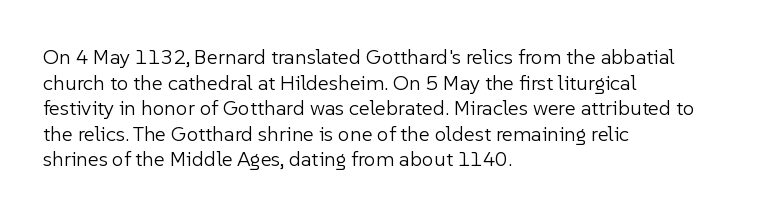
The image shows 21 px text type, upright; set left-aligned, line spacing 1.22x, normal letter spacing, not underlined.
